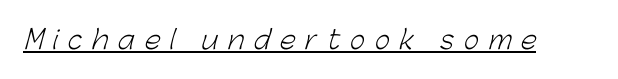
The specimen includes a rule beneath the text block's lines. Weight: in the light-to-regular range. Substantial extra tracking has been applied to these lines.
